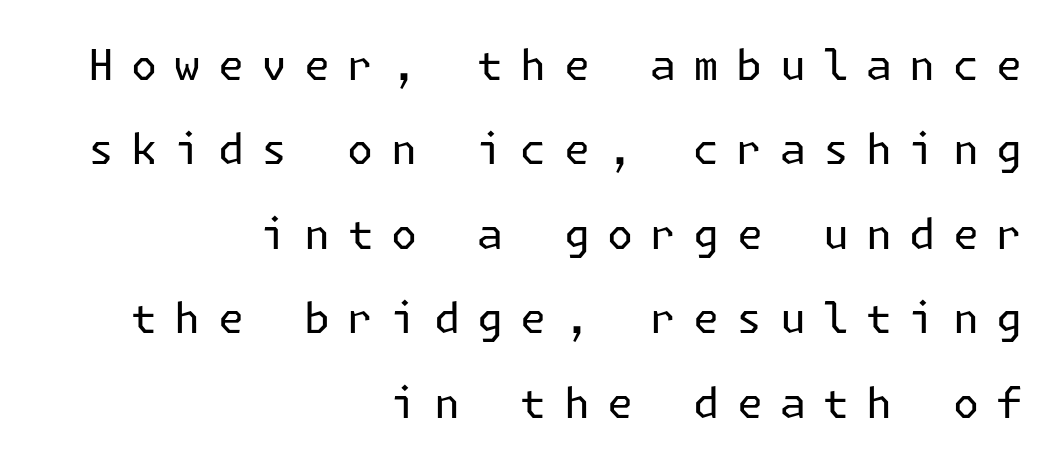
There is plenty of visible air inserted between adjacent glyphs. The lines are quadded right. This sample uses an upright cut, with every glyph sitting square on the baseline. Honestly, there is no underline to notice here at all. A sans-serif font was chosen for this passage.
